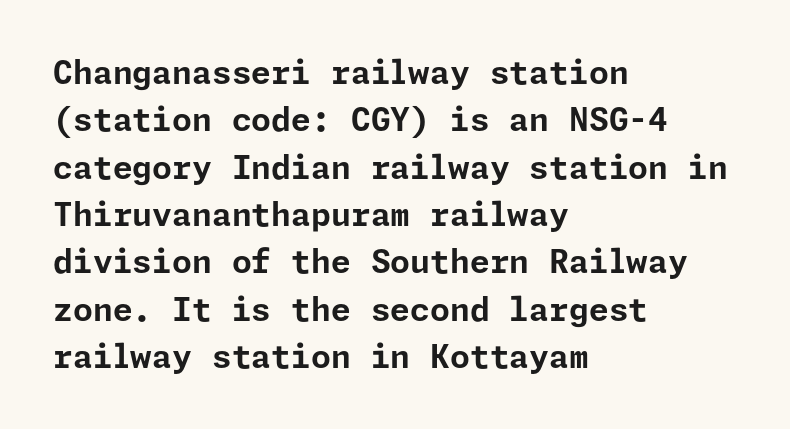
{"serif": "no", "italic": "no", "bold": "yes", "weight": "bold", "width": "normal", "stroke_contrast": "low", "x_height": "medium", "underline": "no", "align": "left", "line_spacing": "normal", "line_spacing_ratio": 1.48, "letter_spacing": "normal", "letter_spacing_em": 0.0, "glyph_px": 32}
